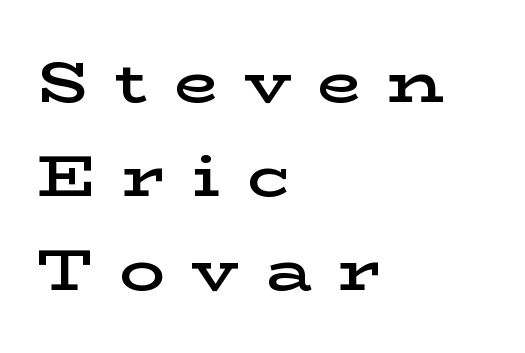
Q: Is the text bold? A: Semi-bold.
Q: Is the text italic (slanted)? A: No, it is upright.
Q: Is the typeface a serif or a sans-serif typeface? A: Serif.
Q: Is the text underlined? A: No.
Q: How is the paragraph aligned? A: Left-aligned.
Q: Is the spacing between letters normal or unusually wide? A: Unusually wide.
Q: Is the spacing between lines tight, normal or loose? A: Normal.
Q: Width (condensed, normal, or wide)? A: Wide.
Q: Stroke contrast? A: Low.
Q: x-height? A: Medium.
Q: Monospaced? A: No.
